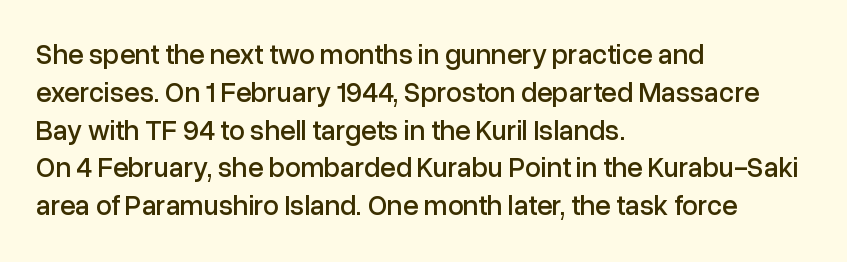
The image shows 28 px sans-serif type, upright; set left-aligned, normal line spacing (1.35x), normal letter spacing, not underlined; low stroke contrast and a medium x-height.
